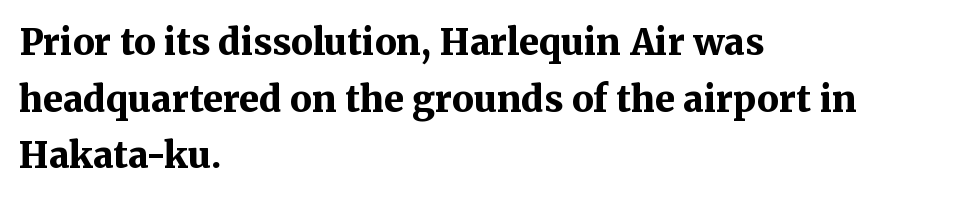
These lines stack with their left ends in a neat column. Nobody drew a line under any word here. Bold? Absolutely — the strokes are thick and heavy. Spacing verdict: proportional, widths tailored to each character.
